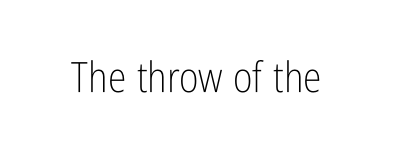
{"serif": "no", "italic": "no", "bold": "no", "weight": "light", "width": "condensed", "stroke_contrast": "low", "x_height": "medium", "monospaced": "no", "underline": "no", "letter_spacing": "normal", "letter_spacing_em": 0.0, "glyph_px": 42}
